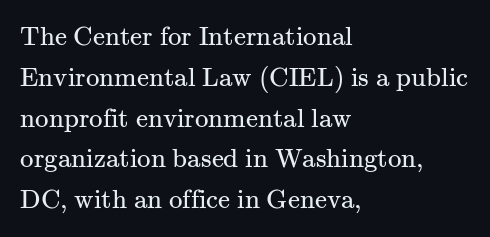
Q: Is the text bold? A: No.
Q: Is the text italic (slanted)? A: No, it is upright.
Q: Is the text underlined? A: No.
Q: How is the paragraph aligned? A: Left-aligned.
Q: Is the spacing between letters normal or unusually wide? A: Normal.
Q: Is the spacing between lines tight, normal or loose? A: Normal.
